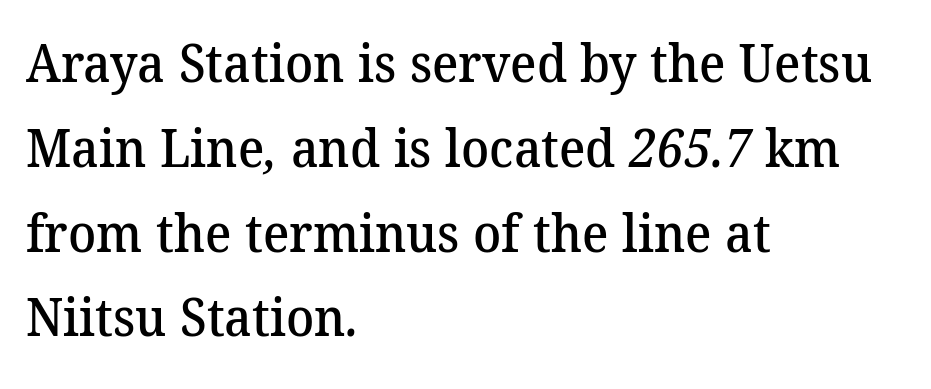
Rule under the text: the space is simply empty. The letters advance in unequal steps, a hallmark of proportional type. The gaps between neighbouring characters are ordinary and unremarkable. Strokes here are thickened, but only to semibold level. Teacher's note: observe the even left margin — that is flush-left alignment.
